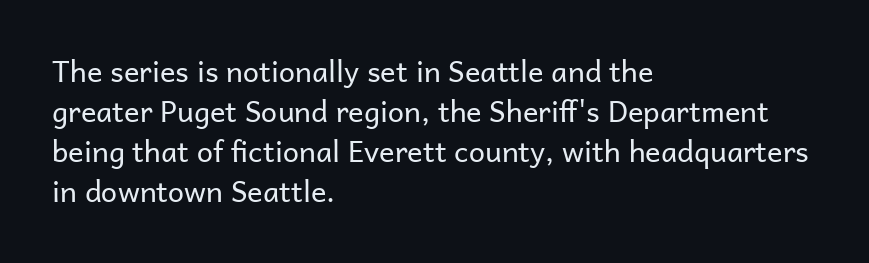
The image shows 29 px regular-weight sans-serif type, upright; set left-aligned, normal line spacing (1.38x), normal letter spacing, not underlined; low stroke contrast and a medium x-height.
